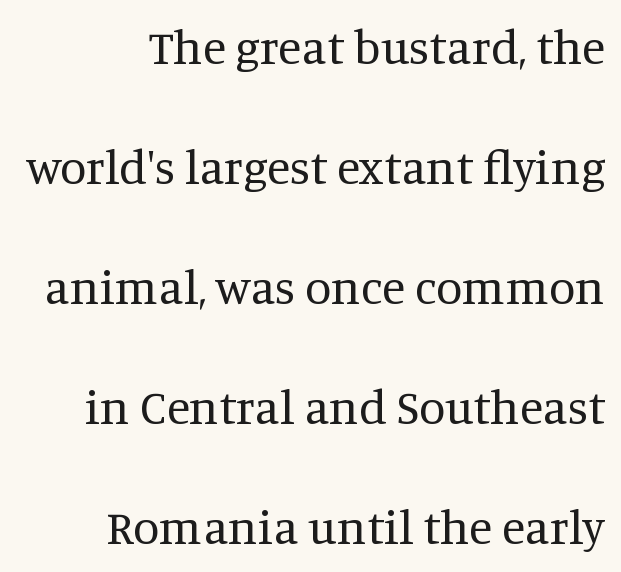
The image shows 48 px regular-weight serif type, upright; set right-aligned, loose line spacing (2.5x), normal letter spacing, not underlined; medium stroke contrast and a large x-height.
